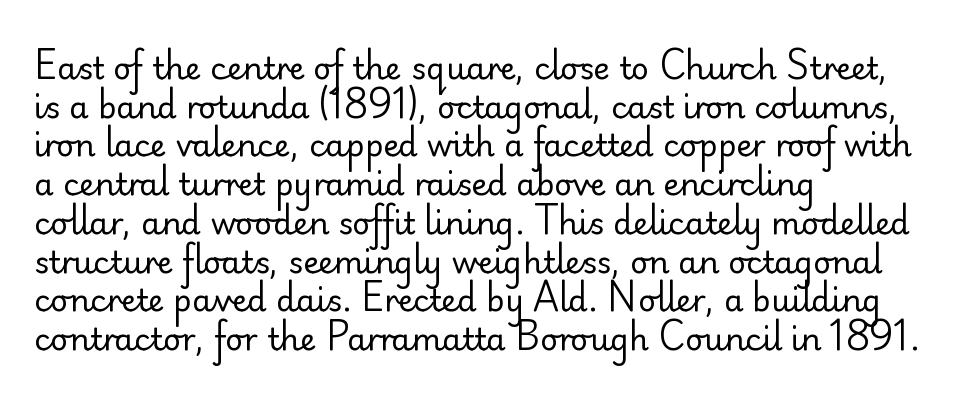
The image shows 31 px regular-weight sans-serif type, upright; set left-aligned, normal line spacing (1.25x), normal letter spacing, not underlined; low stroke contrast and a small x-height.
